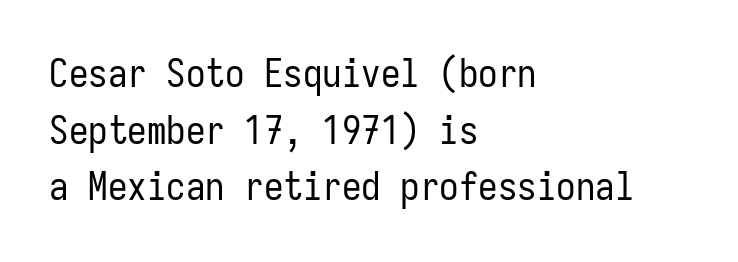
The image shows 39 px regular-weight, condensed sans-serif type, upright, monospaced; set left-aligned, normal line spacing (1.45x), normal letter spacing, not underlined; low stroke contrast and a medium x-height.
